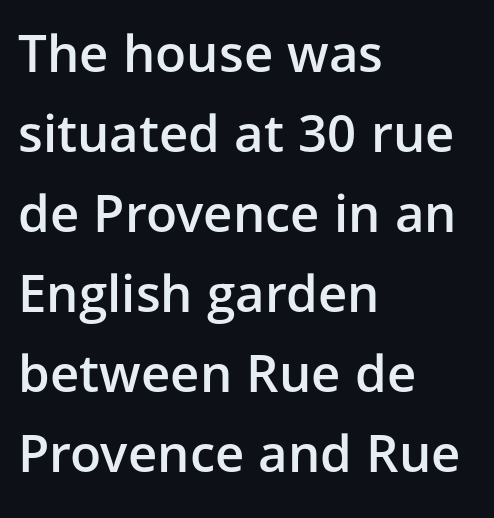
Look at the tracking — it's just the regular setting, nothing added. A sans-serif font was chosen for this passage. Caption: multi-line text, flush left, ragged right. Upright lettering throughout. The strip under each line holds only bare page.
